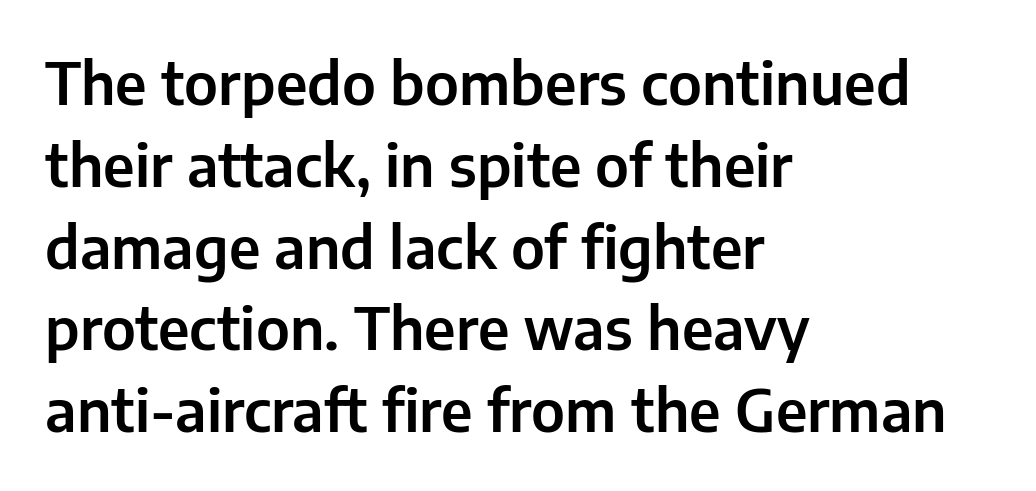
The image shows 58 px sans-serif type, upright; set left-aligned, normal line spacing (1.41x), normal letter spacing, not underlined; low stroke contrast and a medium x-height.
